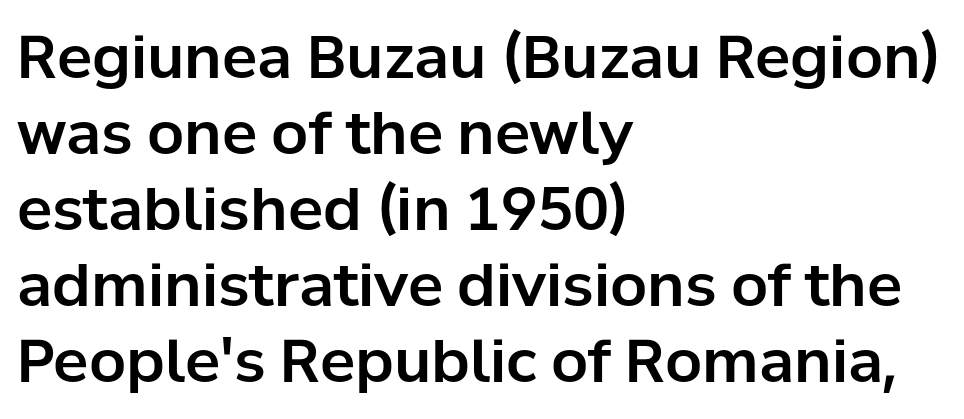
The image shows 59 px sans-serif type, upright; set left-aligned, normal line spacing (1.29x), normal letter spacing, not underlined; low stroke contrast and a medium x-height.
